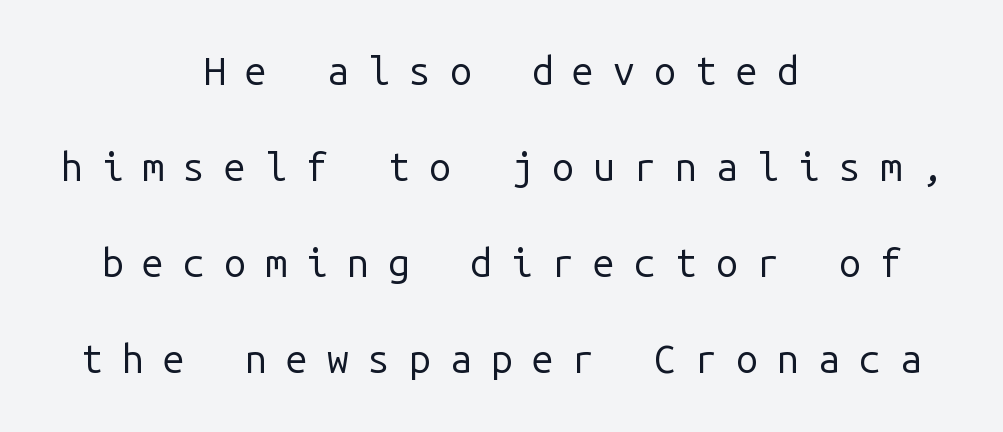
Weight class: somewhere from thin through regular. Horizontal bands of white between lines are thick stripes. Do the letters lean? They stand straight. A centered setting, common on invitations and titles, is used for this passage. Each word looks stretched out because of the extra space between its letters.
